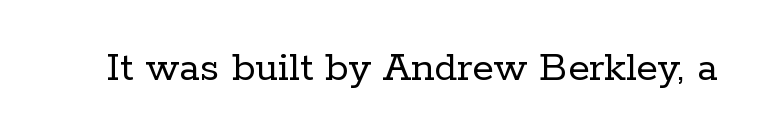
The type sits square on the baseline with zero lean. Standard letterfit; no display-style spreading of the glyphs. Decoration check: the copy has no underline. Little horizontal feet cap the strokes, marking this as serif type. Ink coverage per letter is moderate at most.
